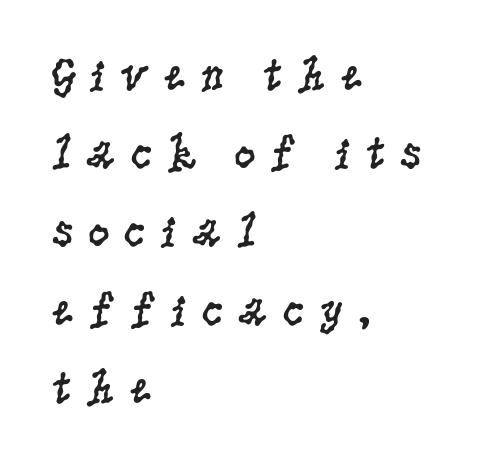
{"serif": "yes", "bold": "no", "weight": "regular", "width": "condensed", "stroke_contrast": "low", "x_height": "large", "monospaced": "no", "underline": "no", "align": "left", "line_spacing": "normal", "line_spacing_ratio": 1.63, "letter_spacing": "wide", "letter_spacing_em": 0.28, "glyph_px": 48}
